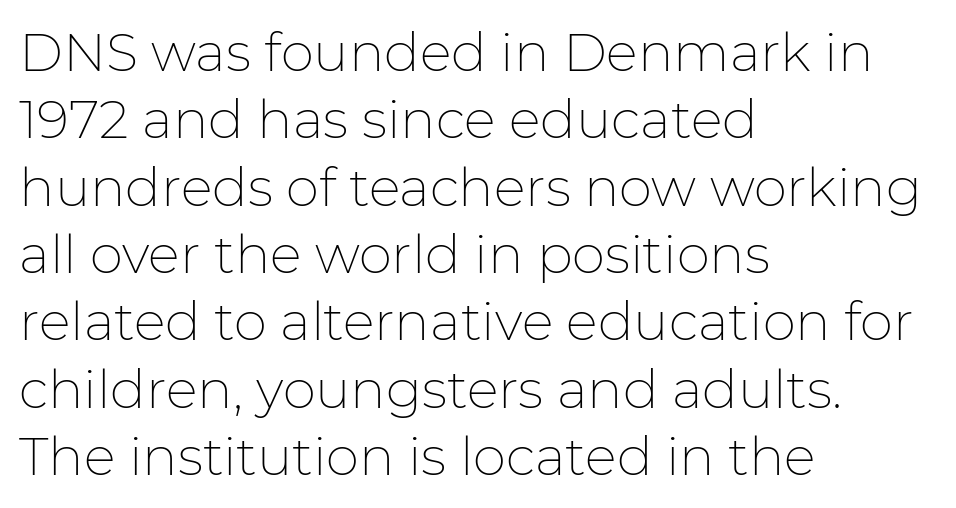
The image shows 53 px thin sans-serif type, upright; set left-aligned, normal line spacing (1.27x), normal letter spacing, not underlined; low stroke contrast and a medium x-height.
